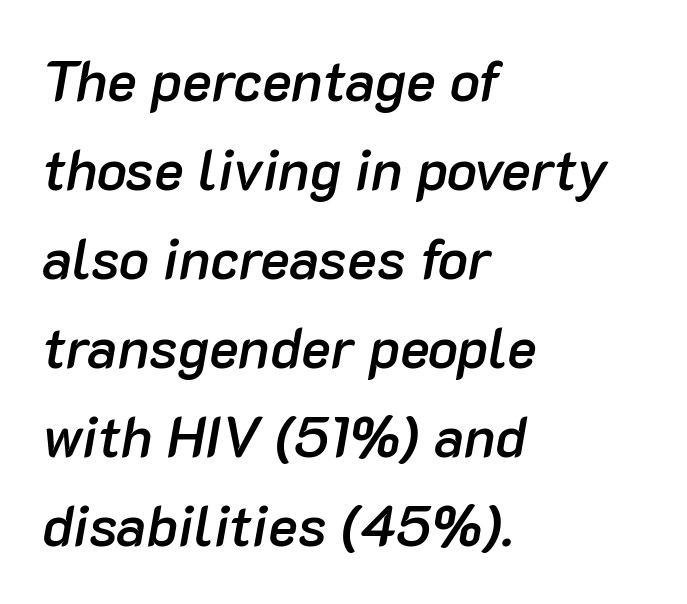
{"italic": "yes", "lean": "right", "slant_degrees": 10, "bold": "semi", "weight": "semibold", "width": "normal", "stroke_contrast": "low", "x_height": "medium", "monospaced": "no", "underline": "no", "align": "left", "line_spacing": "normal", "line_spacing_ratio": 1.59, "letter_spacing": "normal", "letter_spacing_em": 0.0, "glyph_px": 56}
